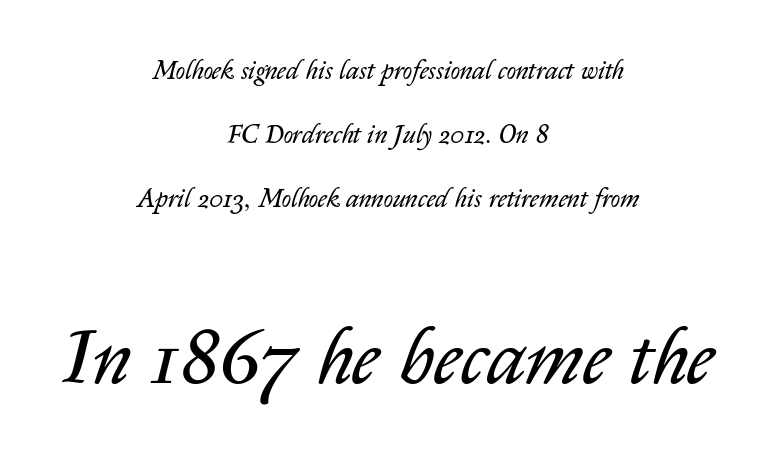
Is the stroke heavy? The answer is a plain regular-or-lighter. Letter spacing: default. Is the block centered? Yes — each line is placed symmetrically about the middle. Unmarked baselines from the first word to the last. Compare the two chunks: the lower has the greater cap height. One glance says open: line gaps are wider than usual.
